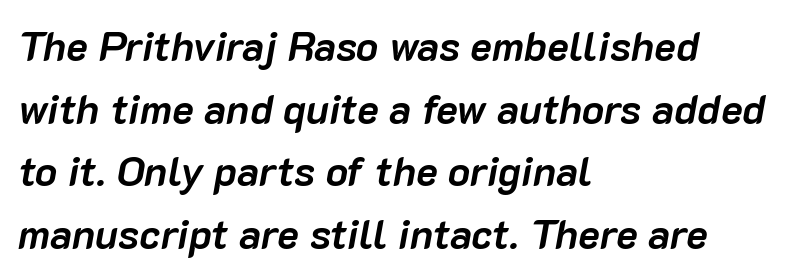
Q: Is the text bold? A: Yes.
Q: Is the text italic (slanted)? A: Yes, it leans right by about 10 degrees.
Q: Is the text underlined? A: No.
Q: How is the paragraph aligned? A: Left-aligned.
Q: Is the spacing between letters normal or unusually wide? A: Normal.
Q: Is the spacing between lines tight, normal or loose? A: Normal.
Q: Width (condensed, normal, or wide)? A: Normal.
Q: Stroke contrast? A: Low.
Q: x-height? A: Medium.
Q: Monospaced? A: No.
